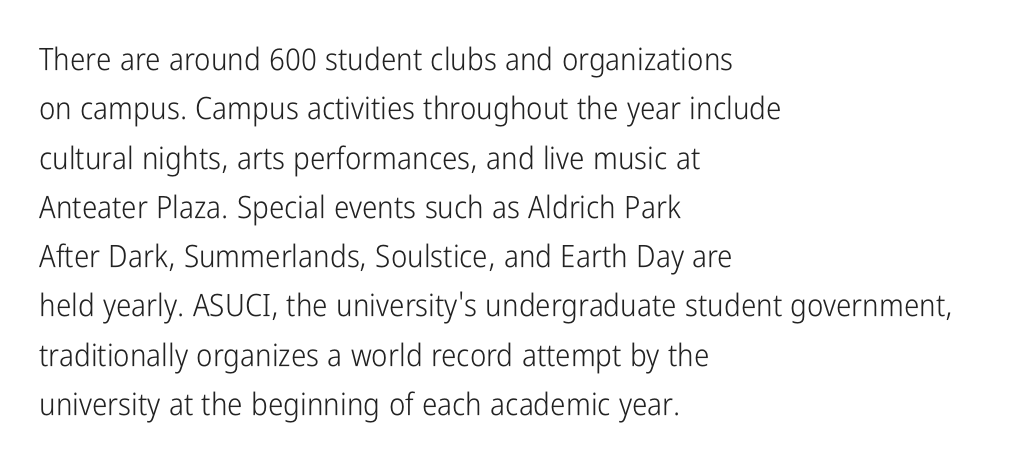
This reads as an unemphasized weight, regular at the heaviest. The face used here is a sans, in the tradition of grotesques and geometrics. Each new line begins a customary step beneath the previous one. Varying glyph widths throughout — classic text-font behaviour. Descenders are the only things crossing below the line.
